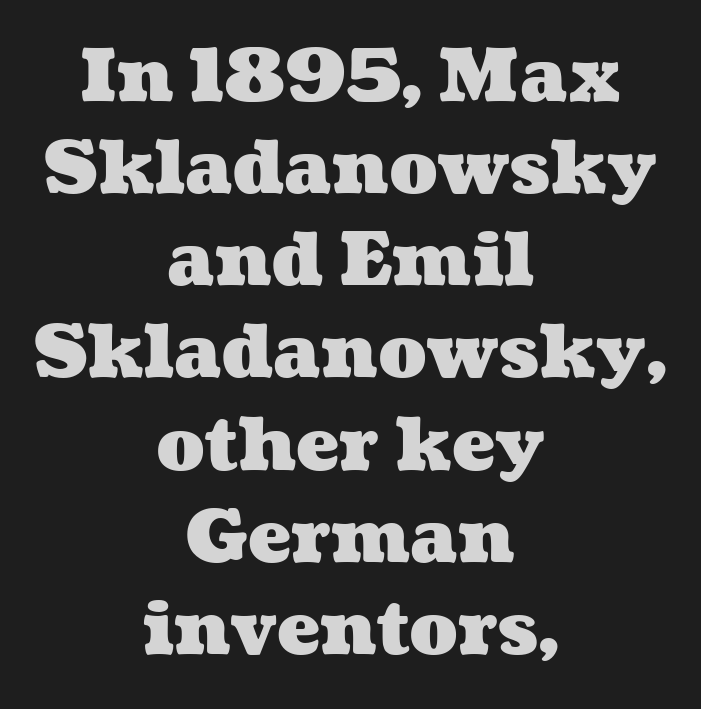
This is heavy type, rendered in bold. The letters advance in unequal steps, a hallmark of proportional type. How are the letters spaced? Ordinarily, with no added tracking. Does the leading feel generous? No, just average. The setting favours the middle, as headings and verse often do. The zone under the glyphs is completely vacant.
